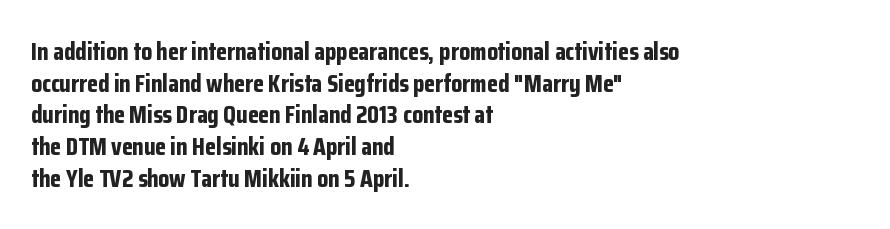
Short and long lines alike share a common starting point at left. The vertical gap from one line to the next is medium. Does the lettering tilt? It doesn't — this is upright. Underline: absent. The tracking reads as untouched default to a designer's eye. Chunky letters — that's bold for sure.
